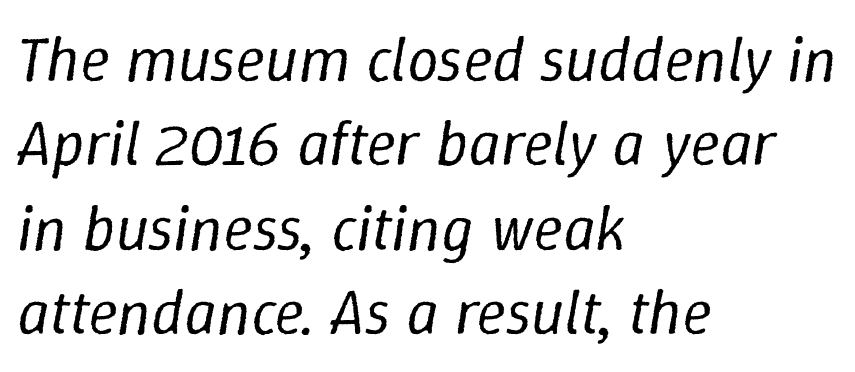
{"italic": "yes", "lean": "right", "slant_degrees": 9, "bold": "no", "weight": "regular", "width": "normal", "stroke_contrast": "low", "x_height": "medium", "monospaced": "no", "underline": "no", "align": "left", "line_spacing": "normal", "line_spacing_ratio": 1.34, "letter_spacing": "normal", "letter_spacing_em": 0.0, "glyph_px": 63}
